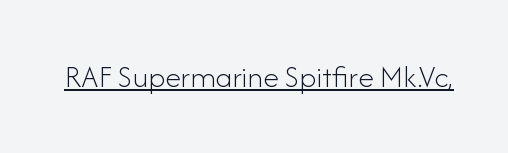
The letterforms sit shoulder to shoulder at normal distance. The font family rendered here belongs to the sans-serif group. Beneath each row of characters lies a ruled line. The rendering uses natural spacing where letterforms have individual widths.
